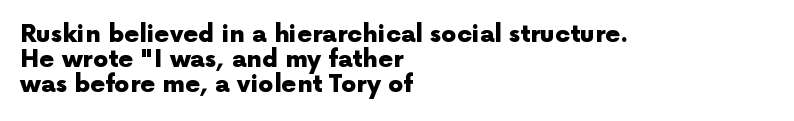
Q: Is the text bold? A: Yes.
Q: Is the text italic (slanted)? A: No, it is upright.
Q: Is the text underlined? A: No.
Q: How is the paragraph aligned? A: Left-aligned.
Q: Is the spacing between letters normal or unusually wide? A: Normal.
Q: Is the spacing between lines tight, normal or loose? A: Tight.
